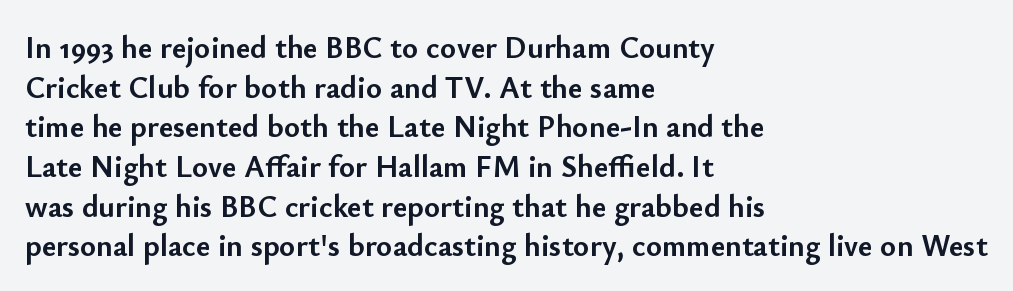
{"serif": "no", "italic": "no", "bold": "yes", "weight": "semibold", "width": "normal", "stroke_contrast": "low", "x_height": "small", "monospaced": "no", "underline": "no", "align": "left", "line_spacing": "normal", "line_spacing_ratio": 1.28, "letter_spacing": "normal", "letter_spacing_em": 0.0, "glyph_px": 31}
